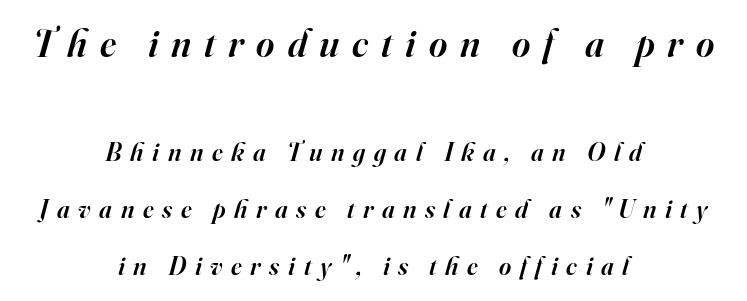
Weight: semibold (demi). The lines are quadded center. What stands out about the letter spacing? Its width — letters are far apart. Does the type have serifs? Yes, each stem ends in a small foot. Is there much room between lines? Yes — plenty of vertical air separates them. Looking at the ascenders, they clearly lean.
